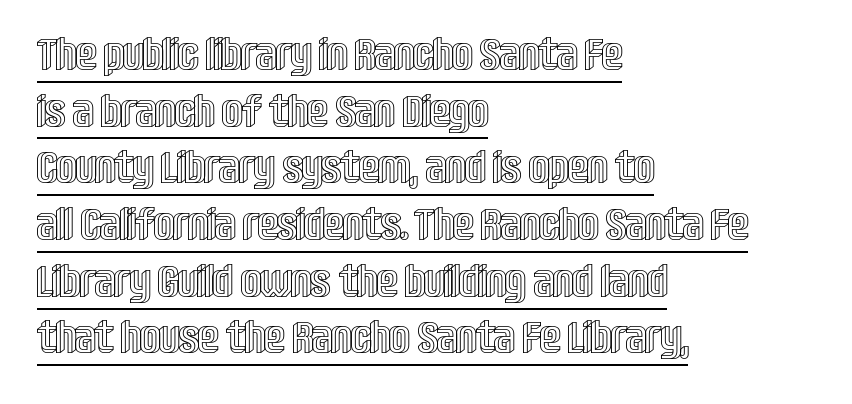
Each line of the rendering has a horizontal stroke beneath the glyphs. The block of text has a typical density, with ordinary space between rows. Nobody touched the tracking dial on this one. You could not count columns in this text — the font is proportionally spaced. Layout note: lines flush left. Does the lettering tilt? It doesn't — this is upright.
